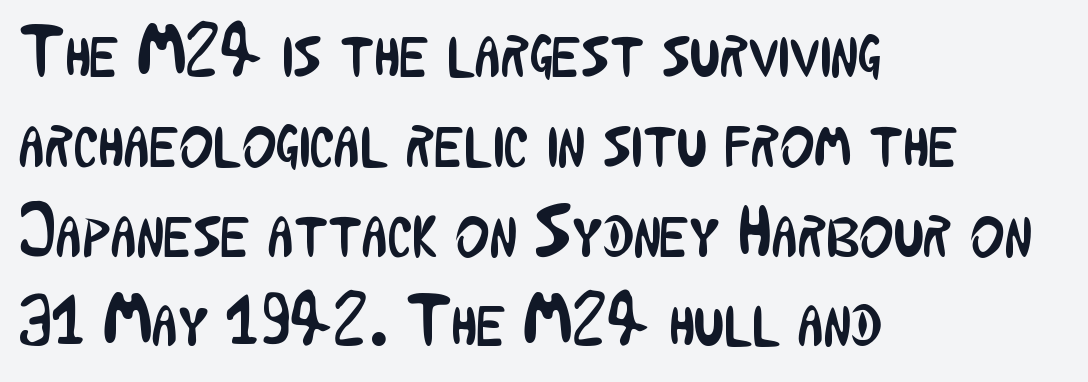
Caption: multi-line text, flush left, ragged right. Think of a printed novel: that variable character pitch is what you see here. Nothing sits at the stroke ends, so this counts as sans-serif. The tracking reads as untouched default to a designer's eye. Tall strokes in this sample are plumb rather than angled.
